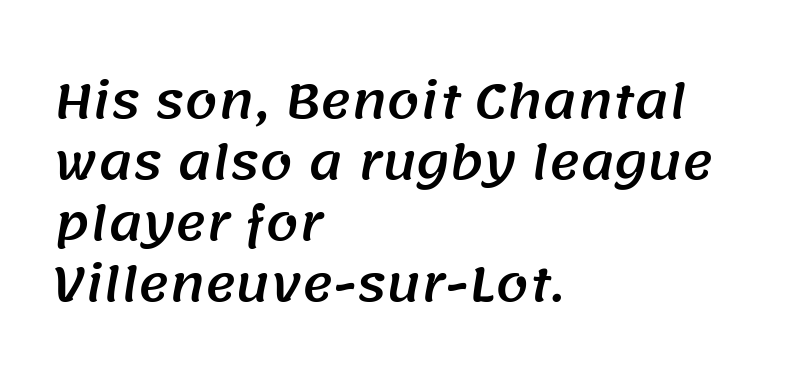
The lines in this sample share a left origin and differ only in where they stop. Leading matches the norm, producing a regular column. How are the letters spaced? Ordinarily, with no added tracking. Check under the words: just untouched page.
